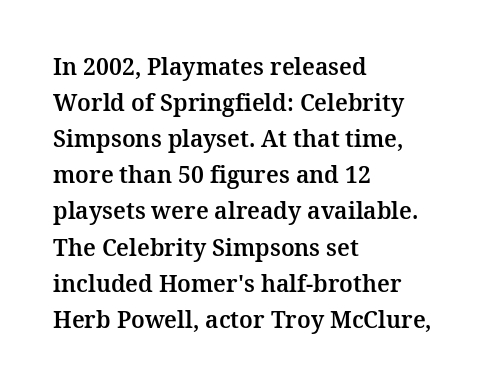
The image shows 23 px text type, upright; set left-aligned, normal line spacing (1.57x), normal letter spacing, not underlined.
